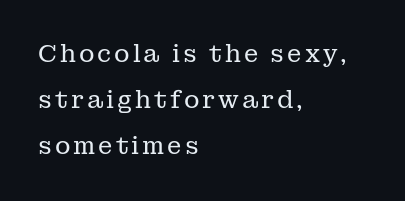
The passage shown is not underscored anywhere. If you drew a line through each stem, it would be perfectly vertical. A great deal of white space separates one row of letters from the next. No heavy texture on the line: the type isn't bold.
